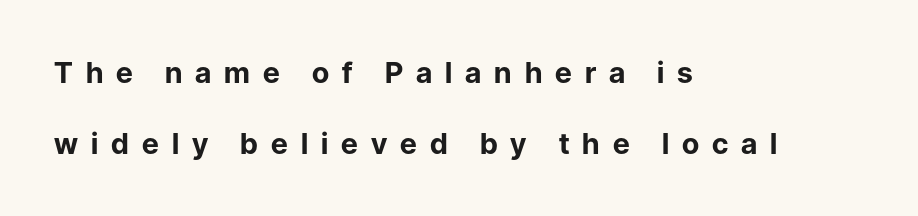
{"serif": "no", "italic": "no", "bold": "yes", "weight": "bold", "width": "normal", "stroke_contrast": "low", "x_height": "medium", "monospaced": "no", "underline": "no", "align": "left", "line_spacing": "loose", "line_spacing_ratio": 2.46, "letter_spacing": "wide", "letter_spacing_em": 0.45, "glyph_px": 29}
